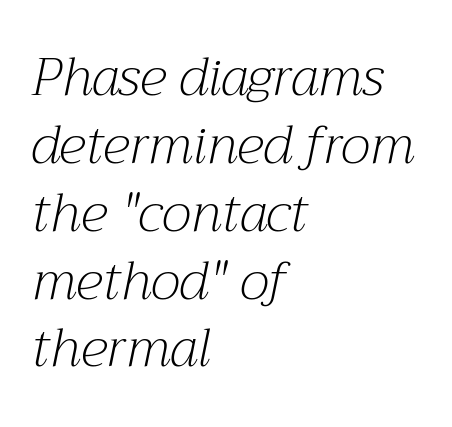
The image shows 53 px light serif type, italic (leaning right); set left-aligned, normal line spacing (1.28x), normal letter spacing, not underlined; medium stroke contrast and a medium x-height.
